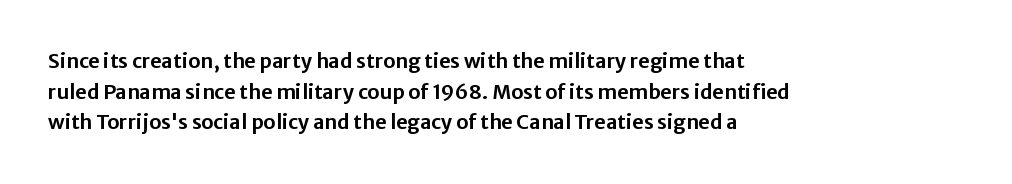
Q: Is the text italic (slanted)? A: No, it is upright.
Q: Is the text underlined? A: No.
Q: How is the paragraph aligned? A: Left-aligned.
Q: Is the spacing between letters normal or unusually wide? A: Normal.
Q: Is the spacing between lines tight, normal or loose? A: Normal.
